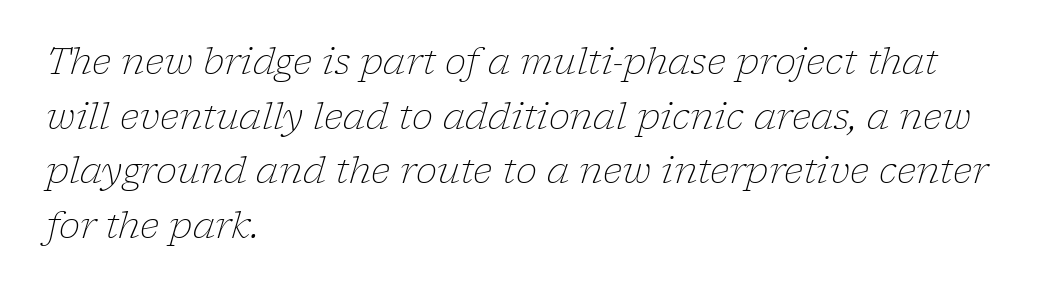
The image shows 36 px light serif type, italic (leaning right); set left-aligned, normal line spacing (1.52x), normal letter spacing, not underlined; low stroke contrast and a medium x-height.
